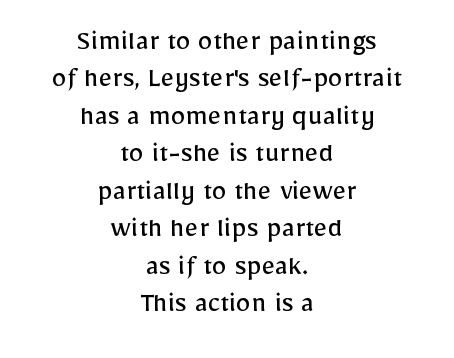
{"serif": "no", "italic": "no", "bold": "no", "weight": "regular", "width": "normal", "stroke_contrast": "low", "x_height": "medium", "monospaced": "no", "underline": "no", "align": "center", "line_spacing": "normal", "line_spacing_ratio": 1.25, "letter_spacing": "normal", "letter_spacing_em": 0.0, "glyph_px": 30}
